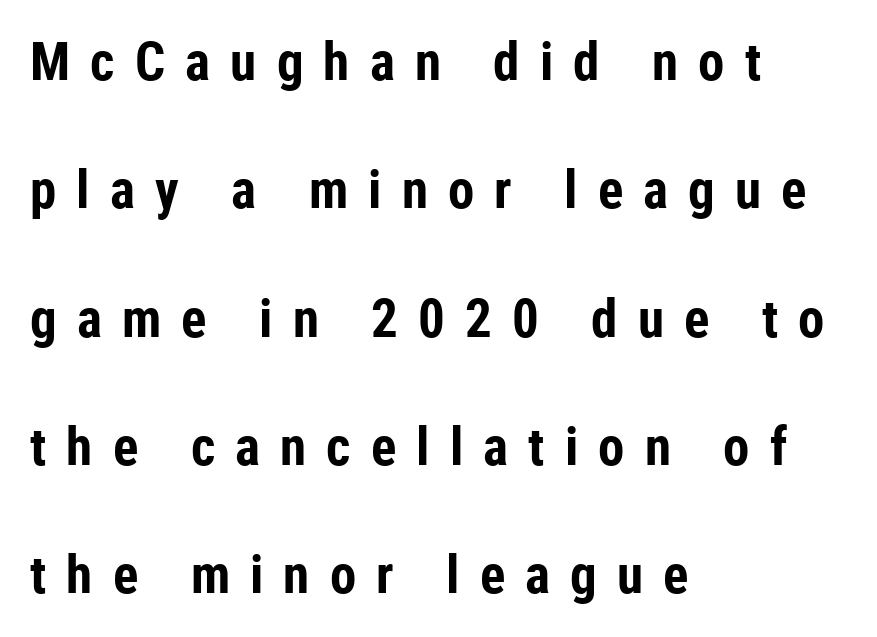
The image shows 53 px bold, condensed sans-serif type, upright; set left-aligned, loose line spacing (2.42x), unusually wide letter spacing (+0.38 em), not underlined; low stroke contrast and a medium x-height.
